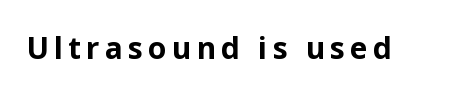
{"serif": "no", "italic": "no", "bold": "yes", "weight": "bold", "width": "normal", "stroke_contrast": "low", "x_height": "medium", "monospaced": "no", "underline": "no", "glyph_px": 30}
